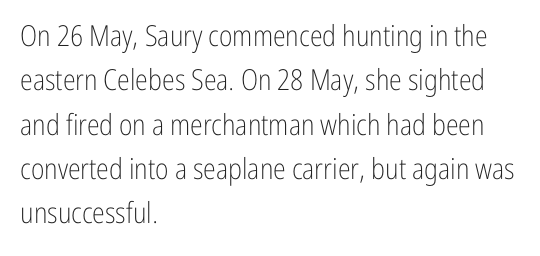
Note the varied advance widths — an 'i' is clearly narrower than an 'm'. The baseline area is clear. A student would call this left alignment; a typographer would say flush left, rag right. Look at the tracking — it's just the regular setting, nothing added. The type sits square on the baseline with zero lean. Serifs: no, the terminals of the letterforms are clean.
